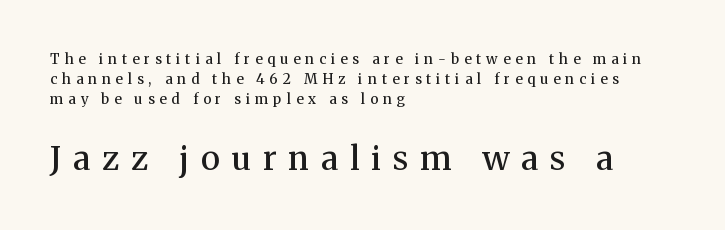
The image shows 33 px semibold serif type, upright; set left-aligned, normal line spacing (1.44x), unusually wide letter spacing (+0.36 em), not underlined; the second (bottom) block is 2.36x larger; medium stroke contrast and a medium x-height.
